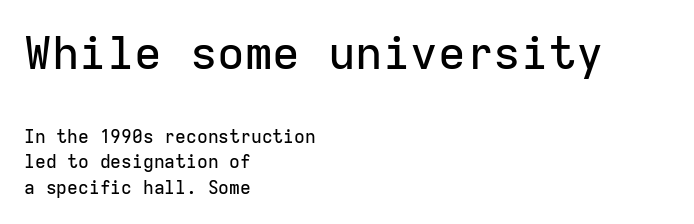
The compositor pushed each line to the left boundary. Ordinary non-slanted type is in use. Short note: letters normally spaced. The baseline area is clear.
